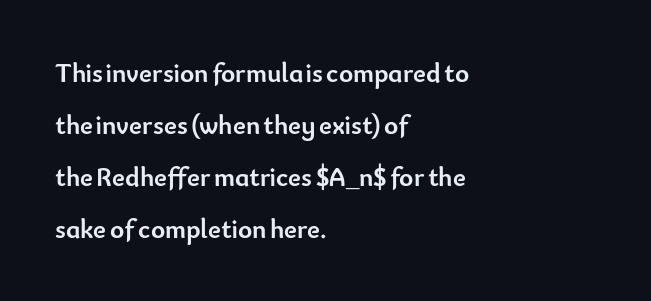
Students, observe: this is what heavily led, spacious text looks like. The lettering stays uniformly vertical, giving the passage a roman look. Horizontal alignment here is leftward, the default for most running prose. Observe the ordinary spacing: letters are neighbours, not strangers. Is the type bold? Yes — the strokes are clearly thick and heavy. Nobody drew a line under any word here.
